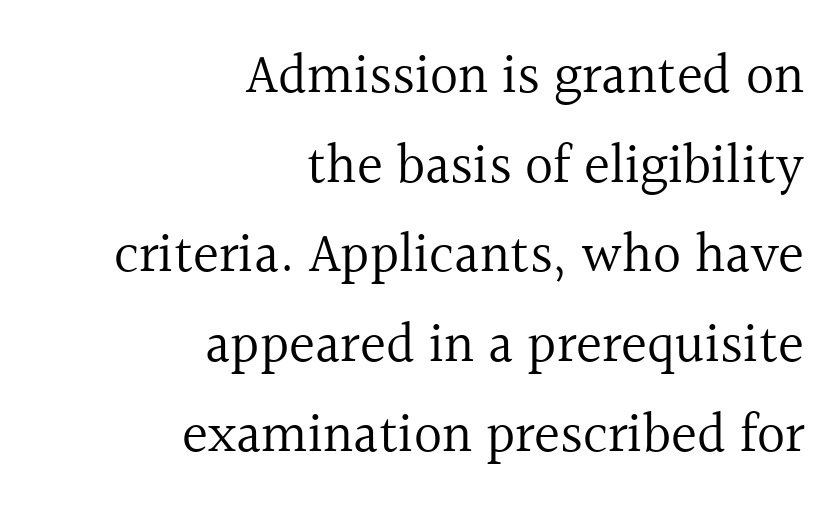
Q: Is the text bold? A: No.
Q: Is the text italic (slanted)? A: No, it is upright.
Q: Is the typeface a serif or a sans-serif typeface? A: Serif.
Q: Is the text underlined? A: No.
Q: How is the paragraph aligned? A: Right-aligned.
Q: Is the spacing between letters normal or unusually wide? A: Normal.
Q: Is the spacing between lines tight, normal or loose? A: Normal.
Q: Width (condensed, normal, or wide)? A: Normal.
Q: x-height? A: Medium.
Q: Monospaced? A: No.
